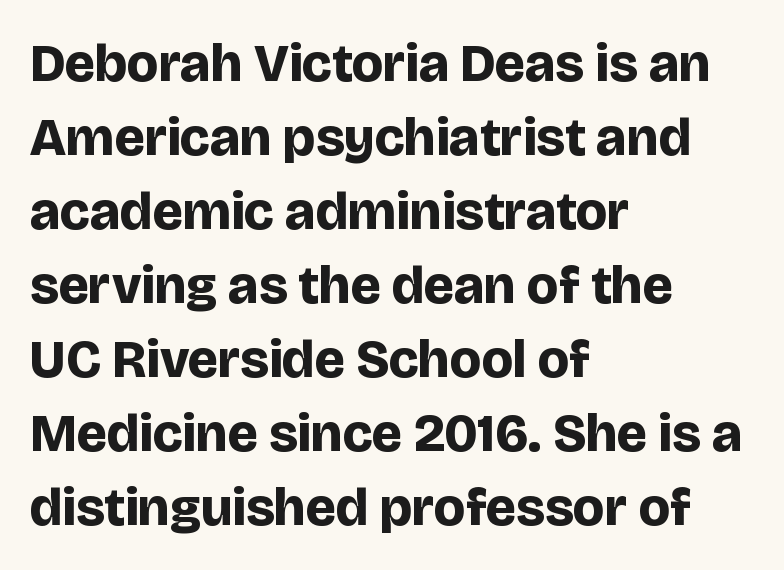
The image shows 54 px bold sans-serif type, upright; set left-aligned, normal line spacing (1.37x), normal letter spacing, not underlined; low stroke contrast and a large x-height.
